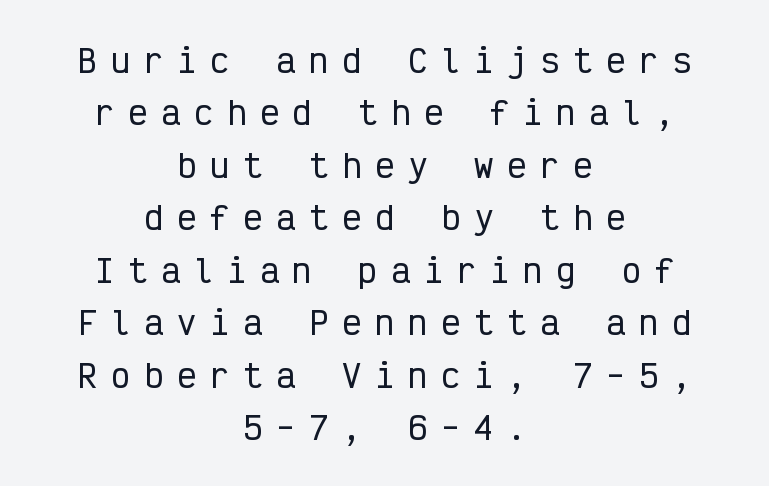
Quick note: not italic, upright. Layout note: lines centered. Tracking value appears strongly positive — letters spread wide. Reading down the column, the eye jumps a familiar distance to each next line.
